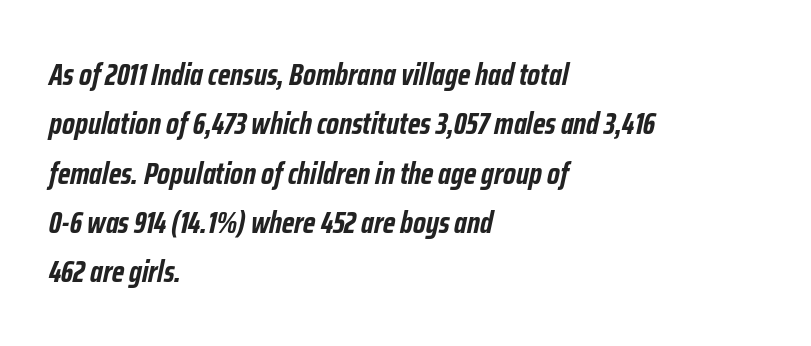
The image shows 31 px semibold, condensed type, italic (leaning right); set left-aligned, normal line spacing (1.59x), normal letter spacing, not underlined; low stroke contrast and a medium x-height.
